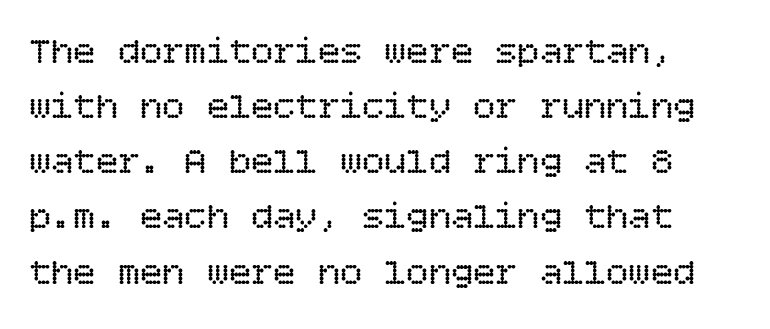
{"italic": "no", "bold": "no", "weight": "regular", "width": "normal", "stroke_contrast": "low", "x_height": "large", "underline": "no", "line_spacing": "normal", "line_spacing_ratio": 1.49, "letter_spacing": "normal", "letter_spacing_em": 0.0, "glyph_px": 37}
